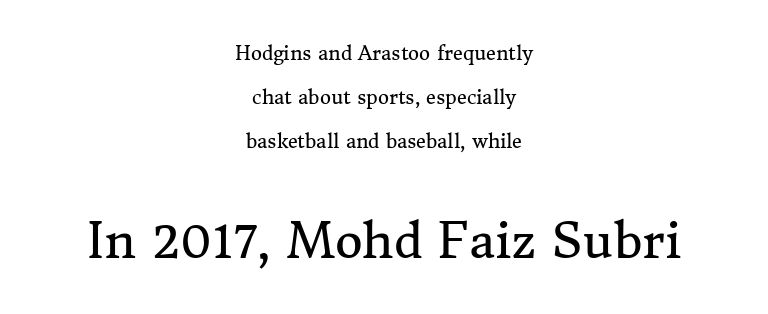
Typesetter's note — lower block bumped up in size, upper block left smaller. Designer's note — italics off, roman on. Compared with a typical body face, this is equally light or lighter still. Words float on clear page, feet unadorned. Default kerning and tracking; the words read as compact shapes.
